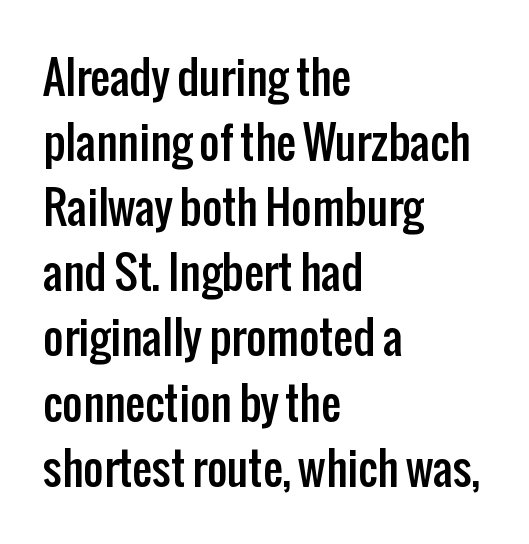
{"serif": "no", "italic": "no", "width": "condensed", "stroke_contrast": "low", "x_height": "medium", "monospaced": "no", "underline": "no", "align": "left", "line_spacing": "normal", "line_spacing_ratio": 1.48, "letter_spacing": "normal", "letter_spacing_em": 0.0, "glyph_px": 44}
